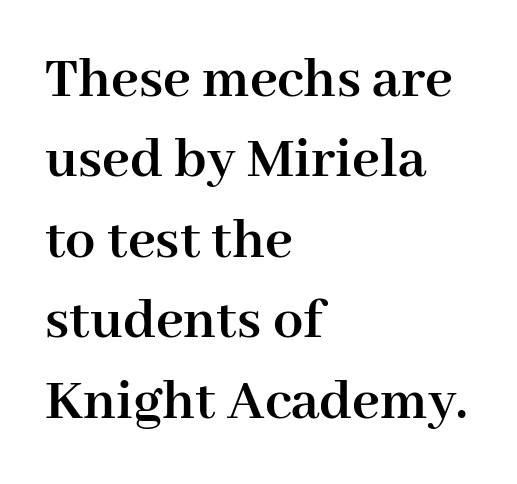
Q: Is the text bold? A: Yes.
Q: Is the text italic (slanted)? A: No, it is upright.
Q: Is the typeface a serif or a sans-serif typeface? A: Serif.
Q: Is the text underlined? A: No.
Q: How is the paragraph aligned? A: Left-aligned.
Q: Is the spacing between letters normal or unusually wide? A: Normal.
Q: Is the spacing between lines tight, normal or loose? A: Normal.
Q: Width (condensed, normal, or wide)? A: Normal.
Q: Stroke contrast? A: High.
Q: x-height? A: Medium.
Q: Monospaced? A: No.
